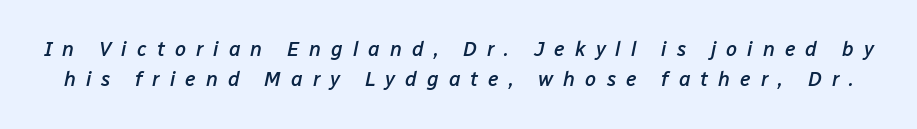
{"italic": "yes", "lean": "right", "slant_degrees": 12, "bold": "semi", "underline": "no", "line_spacing": "normal", "line_spacing_ratio": 1.49, "letter_spacing": "wide", "letter_spacing_em": 0.5, "glyph_px": 20}
